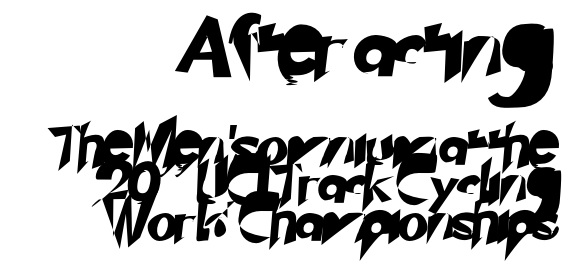
The image shows 60 px sans-serif type; set right-aligned, tight line spacing (0.95x), normal letter spacing, not underlined; the first (top) block is 1.5x larger; low stroke contrast and a small x-height.
